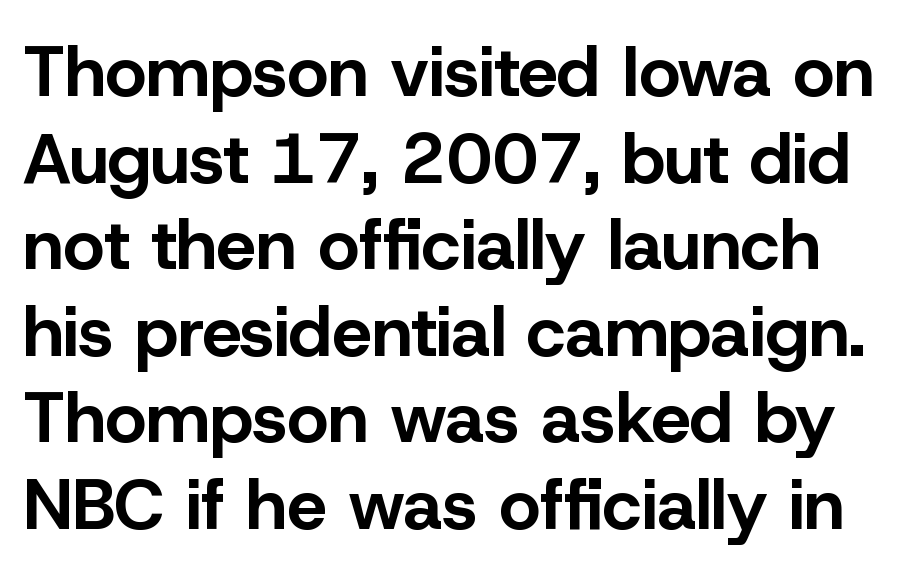
When letters stand straight like this, we call the style roman or upright. I'd describe the lettering as bold — thick and assertive. The letters carry no serifs — their stems end cleanly without finishing strokes. What stands out about the letter spacing? Nothing — it is the standard amount. Here the designer chose a conventional face with non-uniform glyph widths. The foot of each line stays bare and open.
